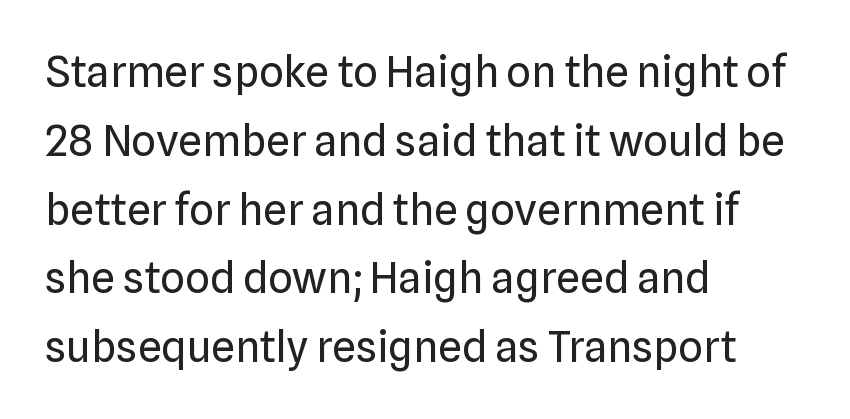
The image shows 43 px regular-weight sans-serif type, upright; set left-aligned, normal line spacing (1.6x), normal letter spacing, not underlined; low stroke contrast and a medium x-height.
